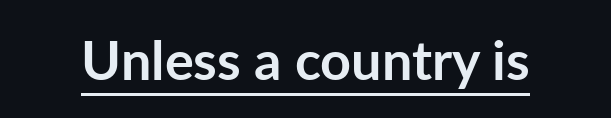
Look at the stroke-to-counter ratio: heavy, a bold. This is the regular roman posture of the typeface. A baseline rule has been typeset under these characters. Here the designer chose a conventional face with non-uniform glyph widths. This is sans-serif lettering, the kind often seen on screens and signage. The type is set solid horizontally, with unmodified tracking.
